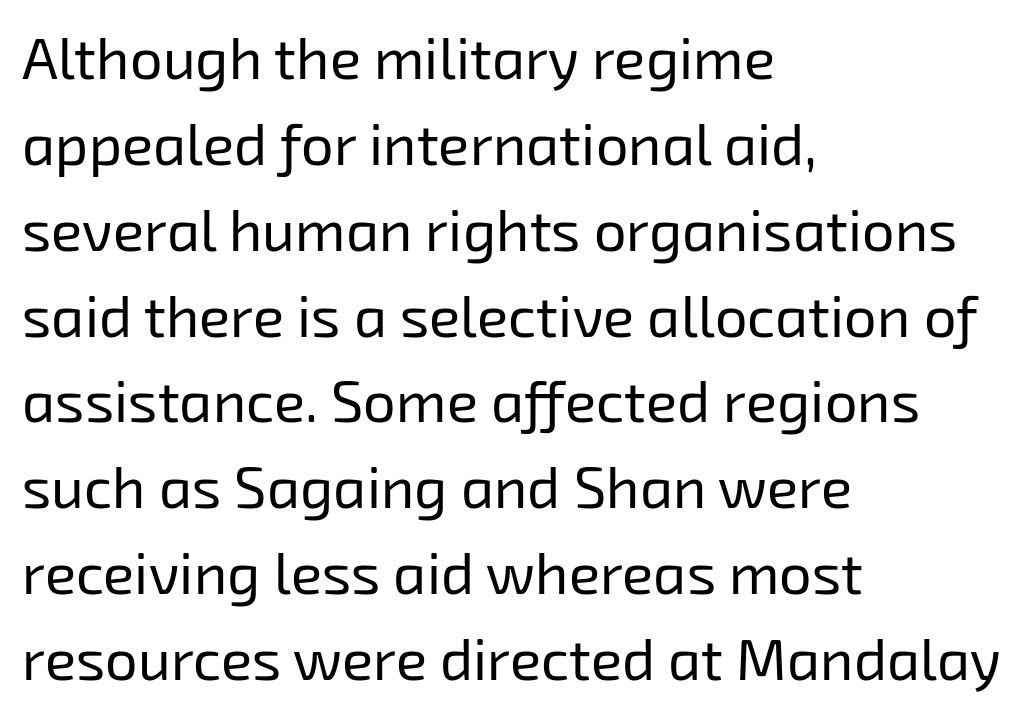
{"serif": "no", "bold": "no", "weight": "regular", "width": "normal", "stroke_contrast": "low", "x_height": "medium", "monospaced": "no", "underline": "no", "align": "left", "line_spacing": "normal", "line_spacing_ratio": 1.48, "letter_spacing": "normal", "letter_spacing_em": 0.0, "glyph_px": 58}
